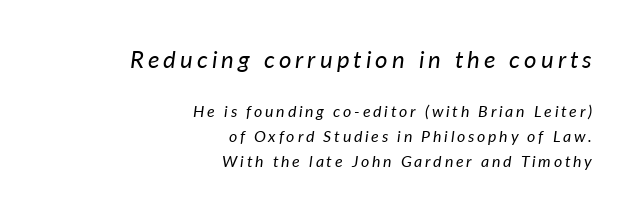
The image shows 24 px text type, italic (leaning right); set right-aligned, normal line spacing (1.57x), not underlined; the first (top) block is 1.5x larger.
